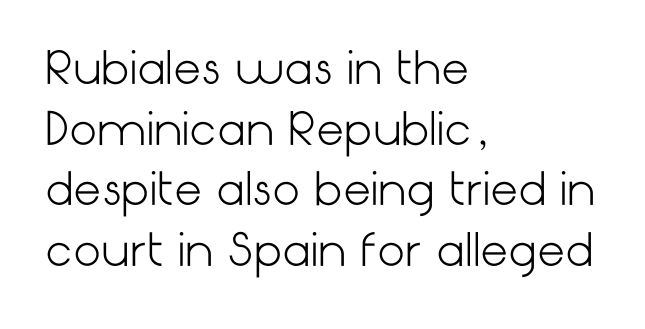
The image shows 44 px light sans-serif type, upright; set left-aligned, normal line spacing (1.38x), normal letter spacing, not underlined; low stroke contrast and a medium x-height.
